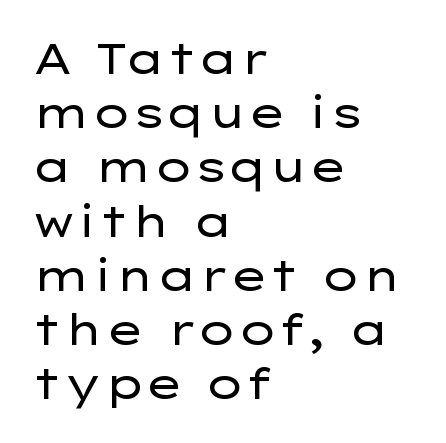
Is this a heavy cut? Hardly; it is regular or lighter. The passage shown is typed in a proportional face where columns would drift. A normal amount of white space separates one row of letters from the next. The paragraph shown leans on its left margin. The passage shown is typeset with a sans-serif family. This rendering leaves character spacing at its baseline value.
